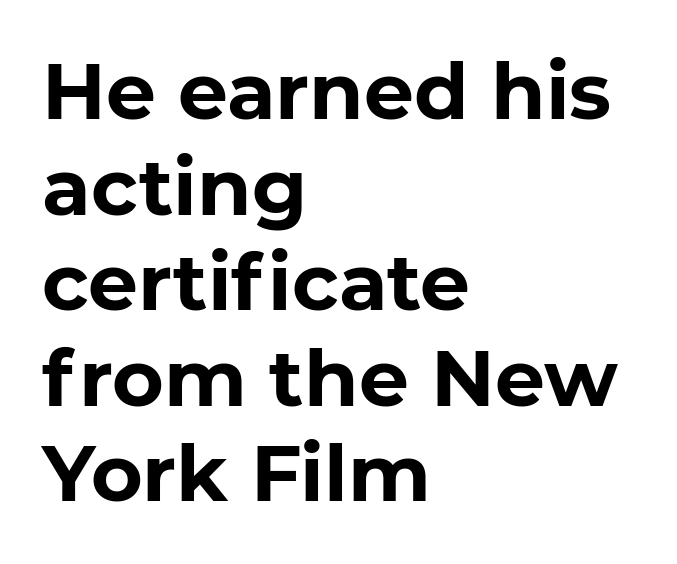
The image shows 79 px bold sans-serif type; set left-aligned, line spacing 1.21x, normal letter spacing, not underlined; low stroke contrast and a medium x-height.
